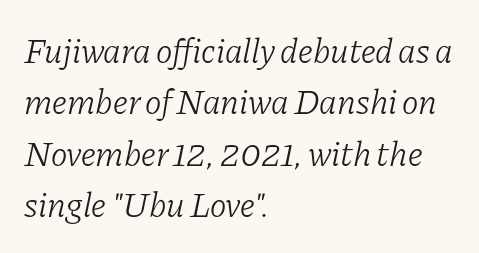
Regarding serifs, this sample has them. The whole block is typeset with a tilt. The letters advance in unequal steps, a hallmark of proportional type. Standard letterfit; no display-style spreading of the glyphs. A normal amount of white space separates one row of letters from the next.
